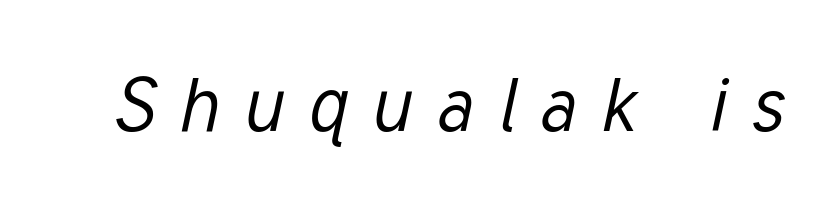
{"italic": "yes", "lean": "right", "slant_degrees": 12, "bold": "no", "weight": "regular", "width": "condensed", "stroke_contrast": "low", "x_height": "medium", "monospaced": "no", "underline": "no", "letter_spacing": "wide", "letter_spacing_em": 0.34, "glyph_px": 75}
